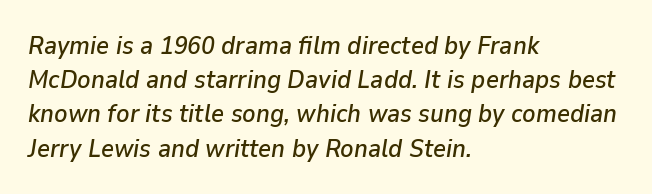
{"italic": "yes", "lean": "right", "slant_degrees": 9, "underline": "no", "align": "left", "line_spacing": "normal", "line_spacing_ratio": 1.37, "letter_spacing": "normal", "letter_spacing_em": 0.0, "glyph_px": 25}
